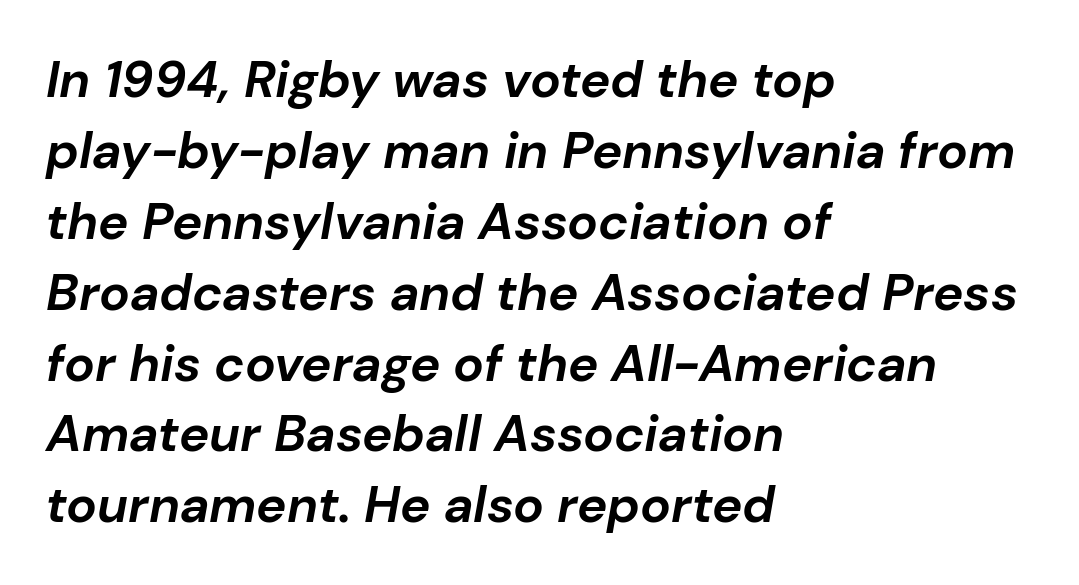
{"italic": "yes", "lean": "right", "slant_degrees": 10, "bold": "yes", "weight": "bold", "width": "normal", "stroke_contrast": "low", "x_height": "medium", "monospaced": "no", "underline": "no", "align": "left", "line_spacing": "normal", "line_spacing_ratio": 1.39, "letter_spacing": "normal", "letter_spacing_em": 0.0, "glyph_px": 51}
